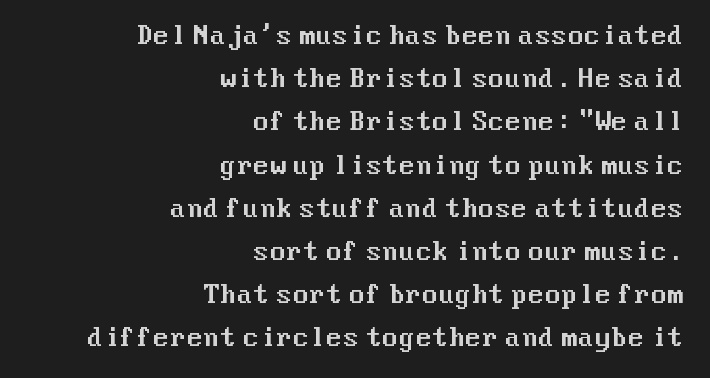
The image shows 24 px text type, upright; set right-aligned, line spacing 1.8x, normal letter spacing, not underlined.
